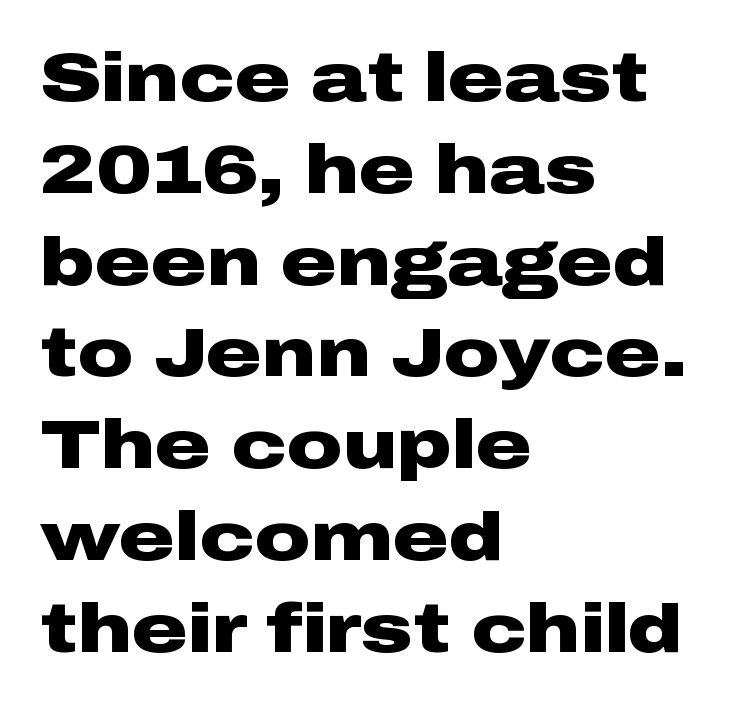
{"serif": "no", "italic": "no", "bold": "yes", "weight": "heavy", "width": "wide", "stroke_contrast": "low", "x_height": "medium", "monospaced": "no", "underline": "no", "align": "left", "line_spacing": "normal", "line_spacing_ratio": 1.33, "letter_spacing": "normal", "letter_spacing_em": 0.0, "glyph_px": 69}
